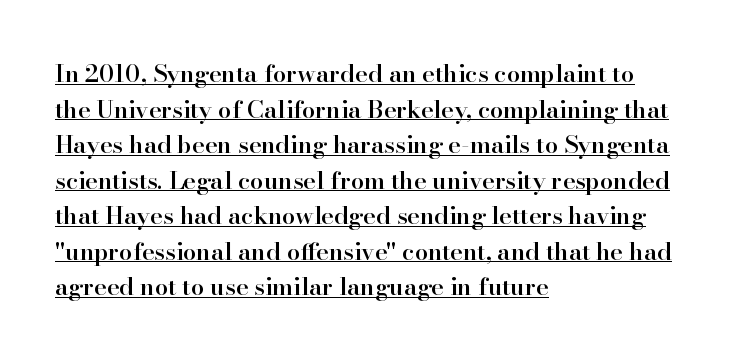
The image shows 24 px text type, upright; set left-aligned, normal line spacing (1.48x), normal letter spacing, underlined.
